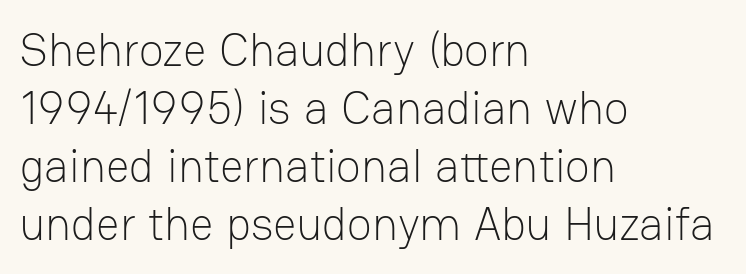
The passage shown is not bold in any degree. Examine the stroke ends and you'll find no serifs. The ragged edge is on the right, which tells us the setting is flush left. Rows of type keep a routine distance in the vertical direction. The string is rendered with underlining switched off.
